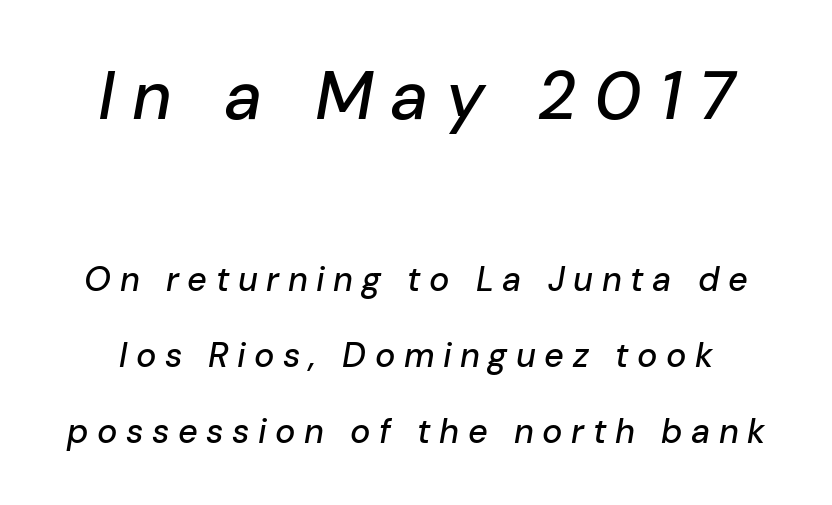
{"italic": "yes", "lean": "right", "slant_degrees": 10, "width": "normal", "stroke_contrast": "low", "x_height": "medium", "monospaced": "no", "underline": "no", "line_spacing": "loose", "line_spacing_ratio": 2.23, "letter_spacing": "wide", "letter_spacing_em": 0.25, "larger_block": "first", "size_ratio": 2.0, "glyph_px": 68}
